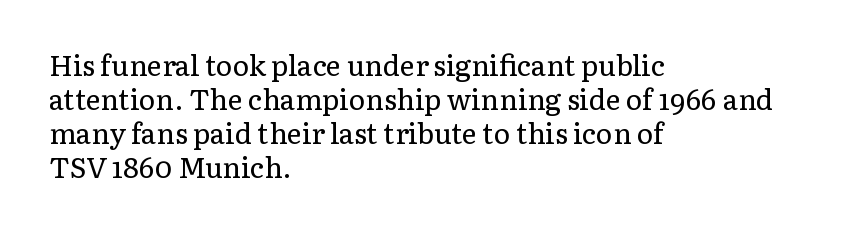
Unlike italic type, these characters show no tilt at all. The passage shown has conventional tracking throughout. Bare-footed words on every line. Character widths vary here, with narrow letters taking less room than wide ones. The weight tops out at a normal text grade. Does the type have serifs? Yes, each stem ends in a small foot.
